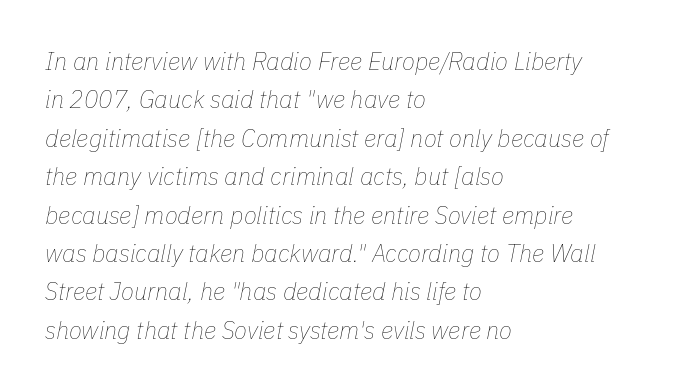
The passage shown has conventional tracking throughout. Stroke mass is kept to a normal reading level or below. Regular leading. Anything drawn beneath the words? Only blank space.
